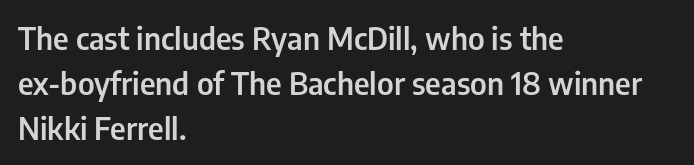
Q: Is the text bold? A: Semi-bold.
Q: Is the text italic (slanted)? A: No, it is upright.
Q: Is the typeface a serif or a sans-serif typeface? A: Sans-serif.
Q: Is the text underlined? A: No.
Q: How is the paragraph aligned? A: Left-aligned.
Q: Is the spacing between letters normal or unusually wide? A: Normal.
Q: Is the spacing between lines tight, normal or loose? A: Normal.
Q: Width (condensed, normal, or wide)? A: Condensed.
Q: Stroke contrast? A: Low.
Q: x-height? A: Medium.
Q: Monospaced? A: No.
